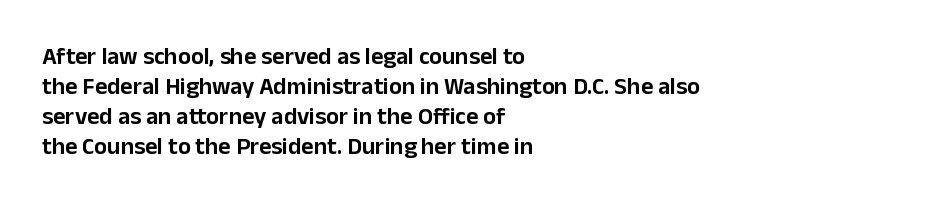
The lines in this sample share a left origin and differ only in where they stop. Tracking here is standard; glyphs follow each other at the usual distance. How would I describe the line gaps? Plain and ordinary. You can tell it's not italic because the verticals are truly vertical.
